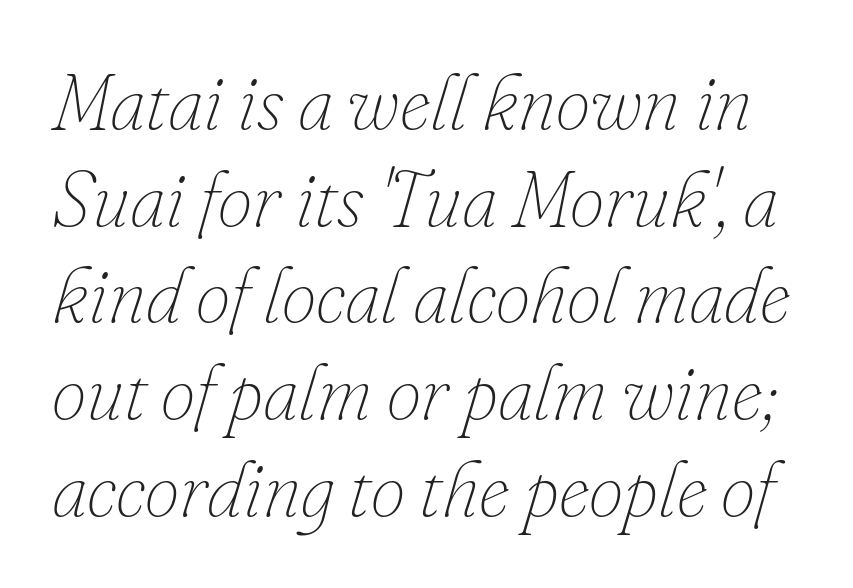
The image shows 78 px thin type, italic (leaning right); set line spacing 1.24x, normal letter spacing, not underlined; low stroke contrast and a small x-height.
